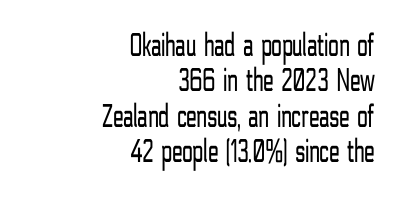
The image shows 34 px light, condensed sans-serif type, upright; set right-aligned, tight line spacing (1.04x), normal letter spacing, not underlined; low stroke contrast and a medium x-height.
